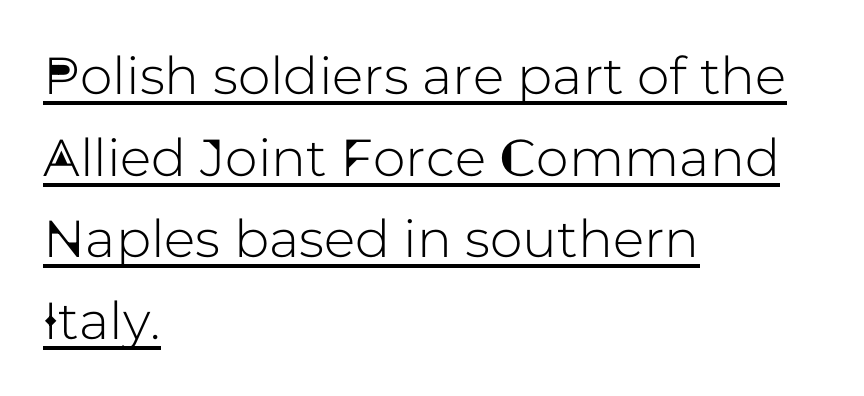
Q: Is the text italic (slanted)? A: No, it is upright.
Q: Is the typeface a serif or a sans-serif typeface? A: Sans-serif.
Q: Is the text underlined? A: Yes.
Q: How is the paragraph aligned? A: Left-aligned.
Q: Is the spacing between letters normal or unusually wide? A: Normal.
Q: Is the spacing between lines tight, normal or loose? A: Normal.
Q: Width (condensed, normal, or wide)? A: Normal.
Q: Stroke contrast? A: Low.
Q: x-height? A: Medium.
Q: Monospaced? A: No.
